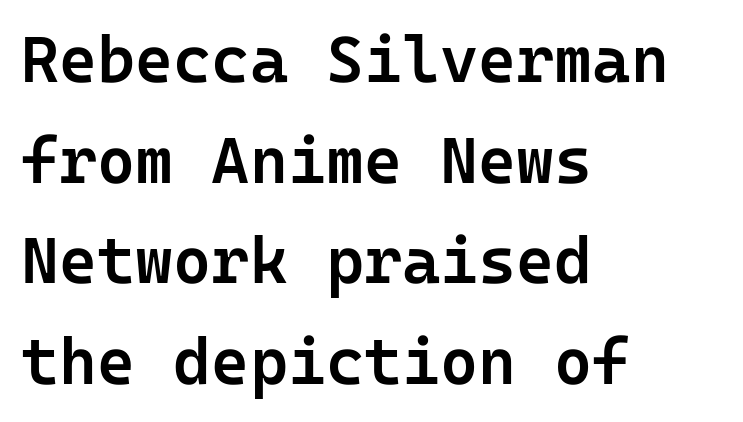
Q: Is the text bold? A: Semi-bold.
Q: Is the text italic (slanted)? A: No, it is upright.
Q: Is the typeface a serif or a sans-serif typeface? A: Sans-serif.
Q: Is the text underlined? A: No.
Q: How is the paragraph aligned? A: Left-aligned.
Q: Is the spacing between letters normal or unusually wide? A: Normal.
Q: Is the spacing between lines tight, normal or loose? A: Normal.
Q: Width (condensed, normal, or wide)? A: Normal.
Q: Stroke contrast? A: Low.
Q: x-height? A: Medium.
